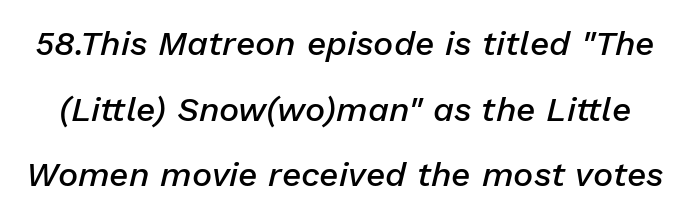
Q: Is the text bold? A: Semi-bold.
Q: Is the text italic (slanted)? A: Yes, it leans right by about 13 degrees.
Q: Is the text underlined? A: No.
Q: Is the spacing between letters normal or unusually wide? A: Normal.
Q: Is the spacing between lines tight, normal or loose? A: Loose.
Q: Width (condensed, normal, or wide)? A: Normal.
Q: Stroke contrast? A: Low.
Q: x-height? A: Medium.
Q: Monospaced? A: No.
